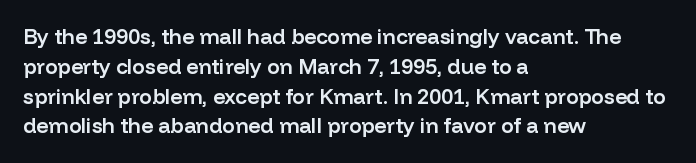
{"italic": "no", "bold": "semi", "underline": "no", "align": "left", "line_spacing": "normal", "line_spacing_ratio": 1.42, "letter_spacing": "normal", "letter_spacing_em": 0.0, "glyph_px": 21}
